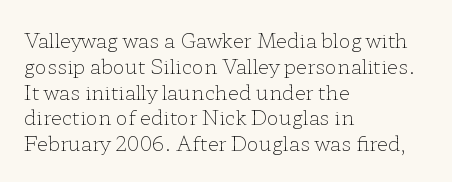
Q: Is the text bold? A: No.
Q: Is the text italic (slanted)? A: No, it is upright.
Q: Is the text underlined? A: No.
Q: How is the paragraph aligned? A: Left-aligned.
Q: Is the spacing between letters normal or unusually wide? A: Normal.
Q: Is the spacing between lines tight, normal or loose? A: Normal.
